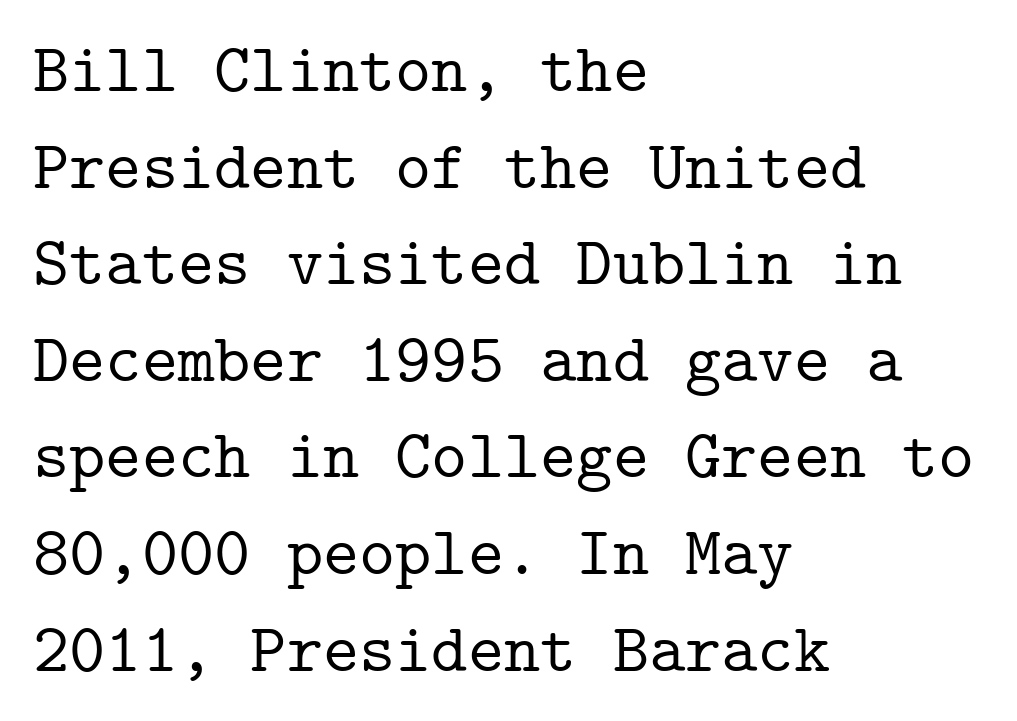
Q: Is the text italic (slanted)? A: No, it is upright.
Q: Is the typeface a serif or a sans-serif typeface? A: Serif.
Q: Is the text underlined? A: No.
Q: How is the paragraph aligned? A: Left-aligned.
Q: Is the spacing between letters normal or unusually wide? A: Normal.
Q: Is the spacing between lines tight, normal or loose? A: Normal.
Q: Width (condensed, normal, or wide)? A: Normal.
Q: Stroke contrast? A: Low.
Q: x-height? A: Medium.
Q: Monospaced? A: Yes.
